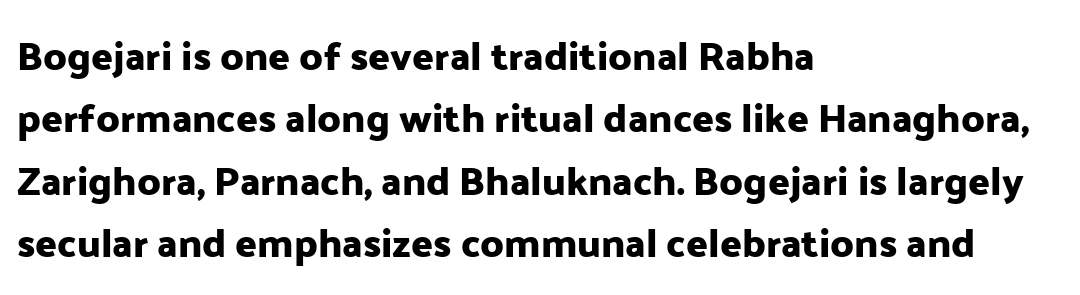
The rows are spaced the way most documents space them. These lines stack with their left ends in a neat column. Think of a printed novel: that variable character pitch is what you see here. The gap between lines stays unmarked. The type is set solid horizontally, with unmodified tracking. Nothing sits at the stroke ends, so this counts as sans-serif.
